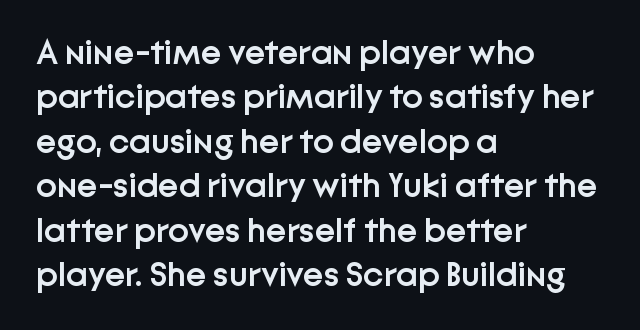
In CSS terms this would be text-align: left. The passage shown is semibold, sitting just below true bold. The typeface chosen for these lines omits serifs. Glance below the letters and you will spot only blank space.
